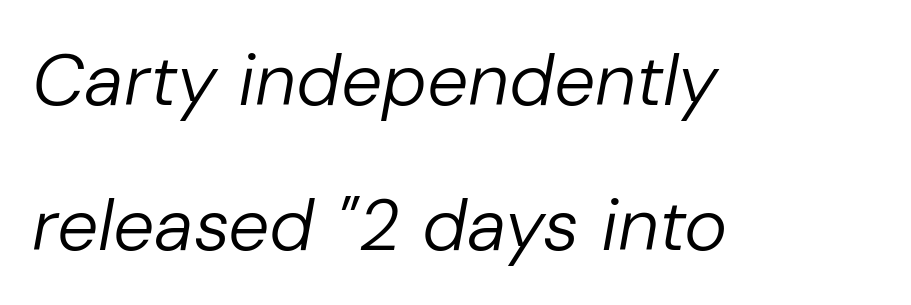
Characters are canted at an angle relative to the baseline's perpendicular. Each word holds together tightly as a unit, with standard inter-letter gaps. Nobody drew a line under any word here. The block of text is sparse from top to bottom, with ample space between rows. This is not heavy type; no bold has been used.
